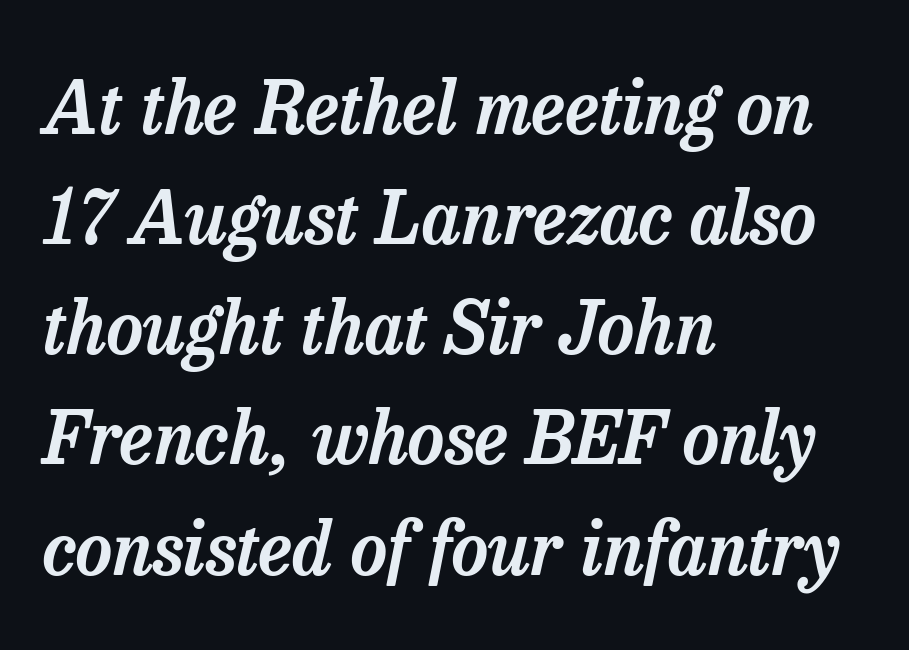
{"serif": "yes", "italic": "yes", "lean": "right", "slant_degrees": 13, "width": "normal", "stroke_contrast": "low", "x_height": "medium", "monospaced": "no", "underline": "no", "align": "left", "line_spacing": "normal", "line_spacing_ratio": 1.53, "letter_spacing": "normal", "letter_spacing_em": 0.0, "glyph_px": 72}
